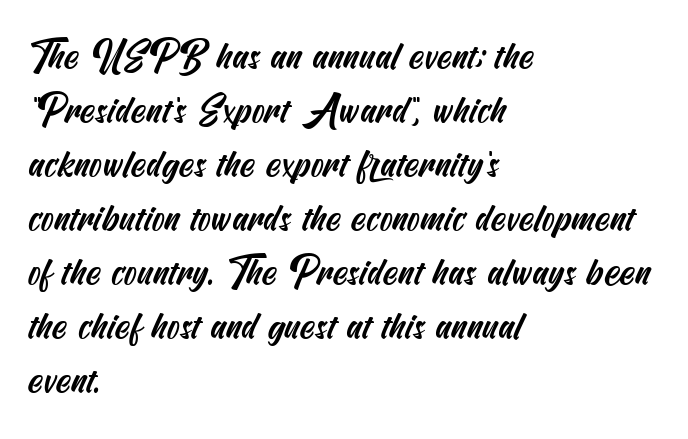
The image shows 38 px condensed sans-serif type; set left-aligned, normal line spacing (1.42x), normal letter spacing, not underlined; medium stroke contrast and a small x-height.
